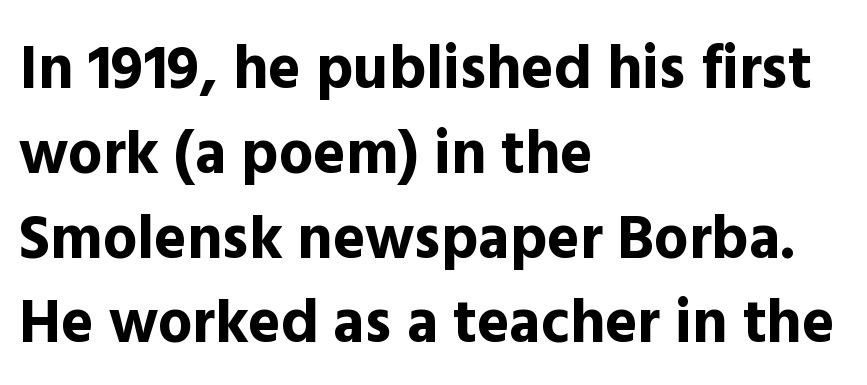
The image shows 61 px bold sans-serif type, upright; set left-aligned, normal line spacing (1.39x), normal letter spacing, not underlined; a medium x-height.
